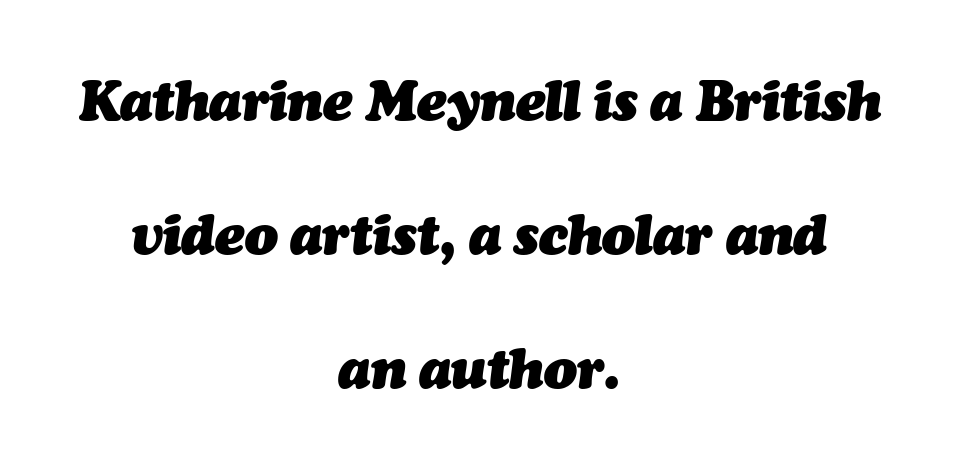
{"italic": "yes", "lean": "right", "slant_degrees": 7, "bold": "yes", "weight": "heavy", "width": "normal", "stroke_contrast": "medium", "x_height": "medium", "monospaced": "no", "underline": "no", "align": "center", "line_spacing": "loose", "line_spacing_ratio": 2.44, "letter_spacing": "normal", "letter_spacing_em": 0.0, "glyph_px": 55}
